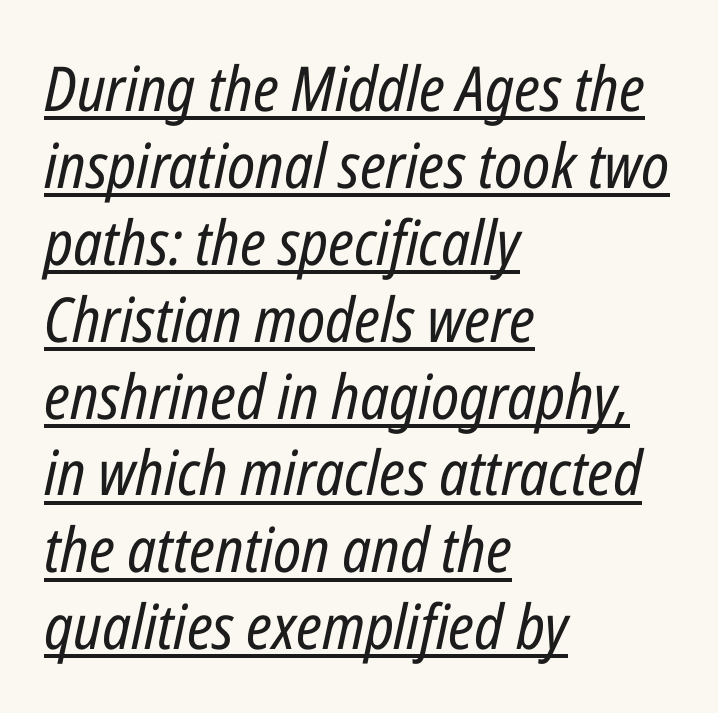
Emphasis is given by a line drawn under the lettering. Weight: not bold — regular or lighter. The rag falls on the right side of this text block. Do the characters align in a grid? No, the font is proportional. Does extra space separate the letters? No, they use regular spacing.
